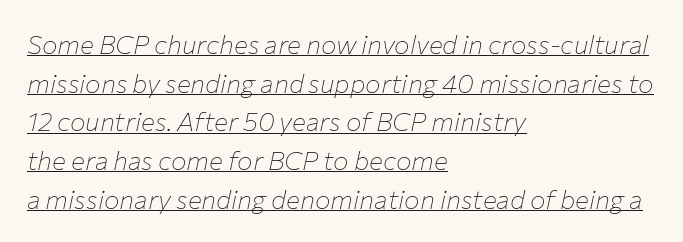
You could call the tracking neutral — neither tight nor loose. Honestly, the underline is the first thing you notice here. An italicized treatment has been applied to the whole sample. The face looks like a standard text weight, possibly lighter. Leading: standard. Reading down the block, your eye returns to a fixed left position each line.
